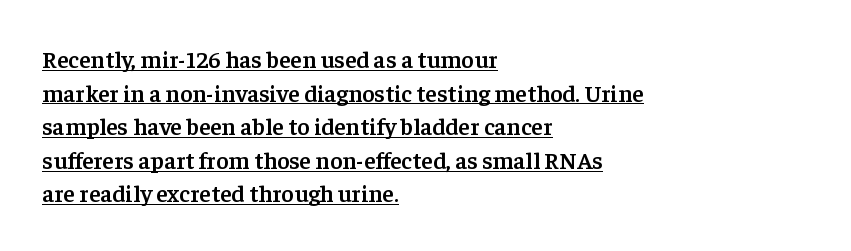
The image shows 24 px text type, upright; set left-aligned, normal line spacing (1.4x), normal letter spacing, underlined.
